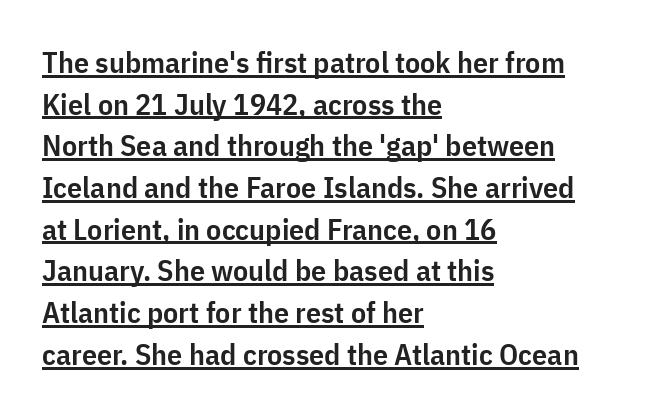
The image shows 30 px semibold, condensed sans-serif type, upright; set left-aligned, normal line spacing (1.39x), normal letter spacing, underlined; low stroke contrast and a medium x-height.
